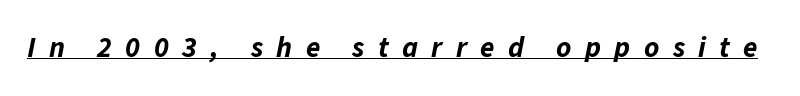
{"italic": "yes", "lean": "right", "slant_degrees": 11, "bold": "yes", "weight": "bold", "width": "normal", "stroke_contrast": "low", "x_height": "medium", "monospaced": "no", "underline": "yes", "letter_spacing": "wide", "letter_spacing_em": 0.46, "glyph_px": 29}
